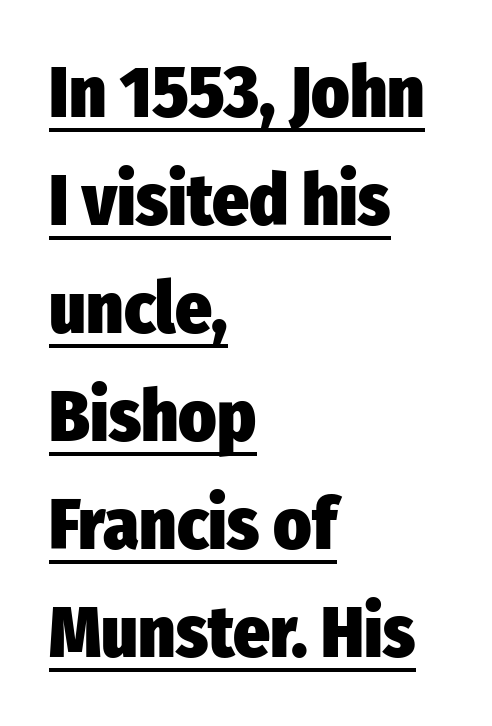
This sample has the flowing, uneven cadence of proportional lettering. Emphasis is given by a line drawn under the lettering. Ascenders rise straight up at ninety degrees. Whoever set this chose a conventional vertical rhythm.
